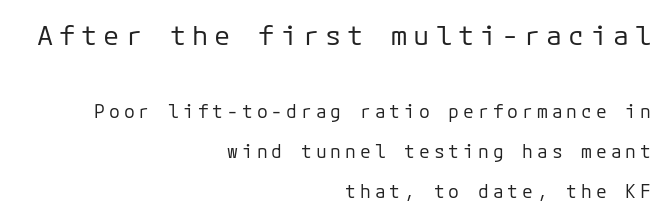
These lines stack with their right ends in a neat column. Notice how the stems are strictly vertical — no italics here. The earlier block is typeset at a bigger size than the later block. The vertical gap from one line to the next is large.
